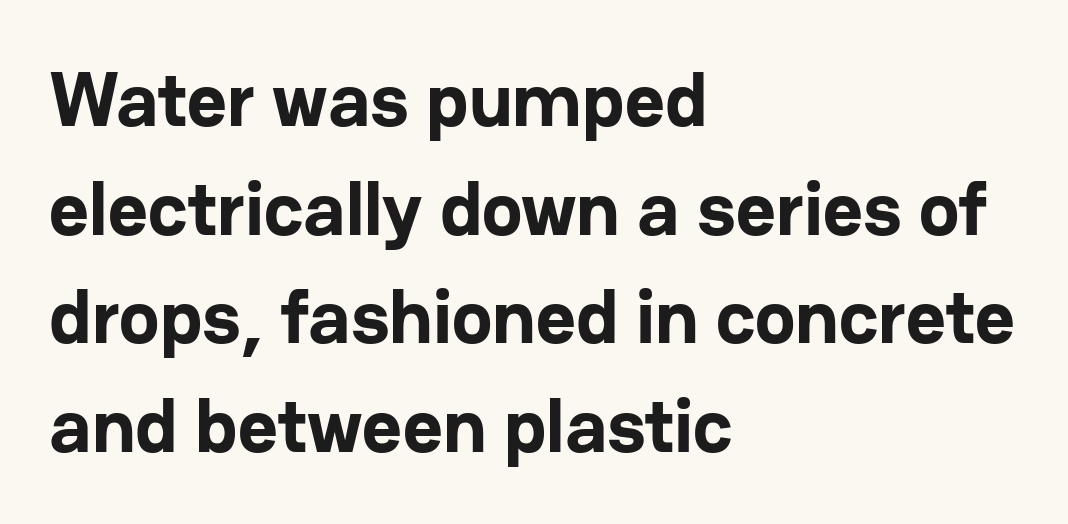
Q: Is the text bold? A: Yes.
Q: Is the text italic (slanted)? A: No, it is upright.
Q: Is the typeface a serif or a sans-serif typeface? A: Sans-serif.
Q: Is the text underlined? A: No.
Q: How is the paragraph aligned? A: Left-aligned.
Q: Is the spacing between letters normal or unusually wide? A: Normal.
Q: Is the spacing between lines tight, normal or loose? A: Normal.
Q: Width (condensed, normal, or wide)? A: Normal.
Q: Stroke contrast? A: Low.
Q: x-height? A: Medium.
Q: Monospaced? A: No.
